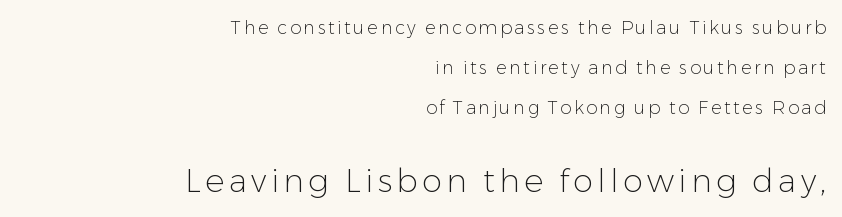
Q: Is the text bold? A: No.
Q: Is the text italic (slanted)? A: No, it is upright.
Q: Is the typeface a serif or a sans-serif typeface? A: Sans-serif.
Q: Is the text underlined? A: No.
Q: How is the paragraph aligned? A: Right-aligned.
Q: Is the spacing between lines tight, normal or loose? A: Loose.
Q: Which block of text is set in a larger size, the first (top) or the second (bottom)? A: The second (bottom) one.
Q: Width (condensed, normal, or wide)? A: Normal.
Q: Stroke contrast? A: Low.
Q: x-height? A: Medium.
Q: Monospaced? A: No.
